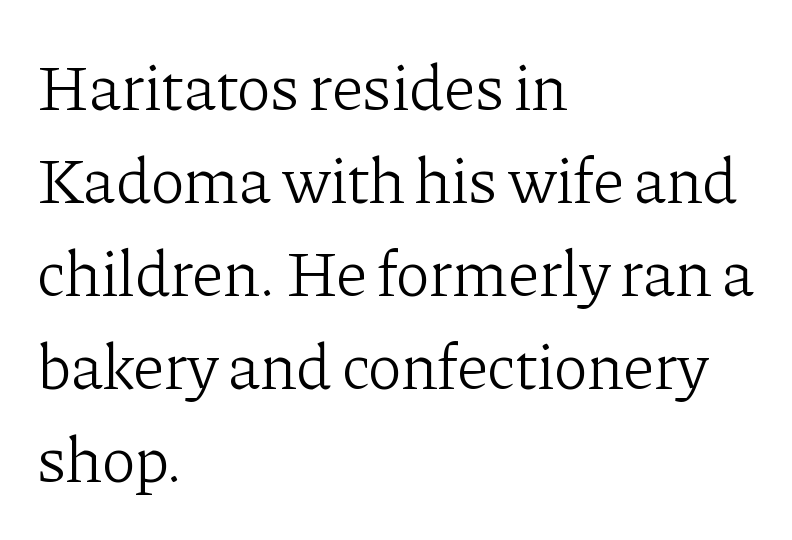
Q: Is the text bold? A: No.
Q: Is the text italic (slanted)? A: No, it is upright.
Q: Is the typeface a serif or a sans-serif typeface? A: Serif.
Q: Is the text underlined? A: No.
Q: How is the paragraph aligned? A: Left-aligned.
Q: Is the spacing between letters normal or unusually wide? A: Normal.
Q: Is the spacing between lines tight, normal or loose? A: Normal.
Q: Width (condensed, normal, or wide)? A: Normal.
Q: Stroke contrast? A: Low.
Q: x-height? A: Medium.
Q: Monospaced? A: No.
